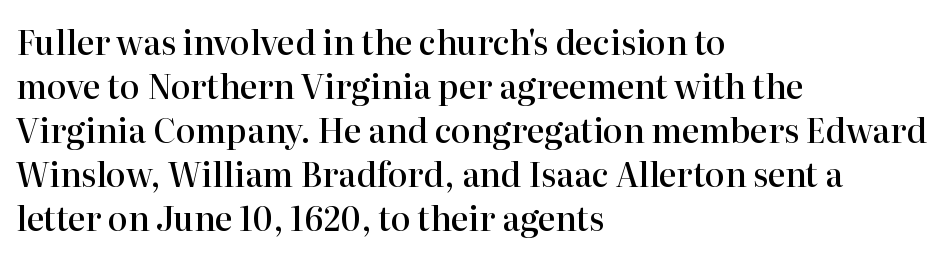
Q: Is the text bold? A: Semi-bold.
Q: Is the text italic (slanted)? A: No, it is upright.
Q: Is the typeface a serif or a sans-serif typeface? A: Serif.
Q: Is the text underlined? A: No.
Q: How is the paragraph aligned? A: Left-aligned.
Q: Is the spacing between letters normal or unusually wide? A: Normal.
Q: Is the spacing between lines tight, normal or loose? A: Normal.
Q: Width (condensed, normal, or wide)? A: Normal.
Q: Stroke contrast? A: High.
Q: x-height? A: Medium.
Q: Monospaced? A: No.
